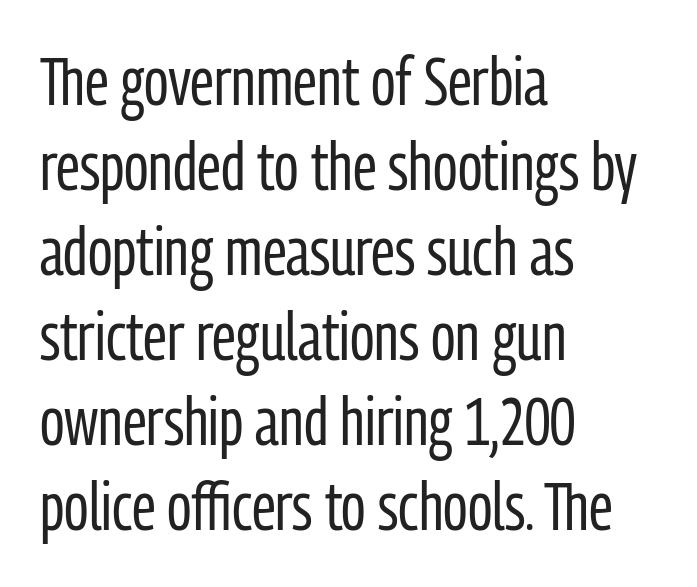
The image shows 67 px regular-weight, condensed sans-serif type, upright; set left-aligned, normal line spacing (1.27x), normal letter spacing, not underlined; low stroke contrast and a medium x-height.
